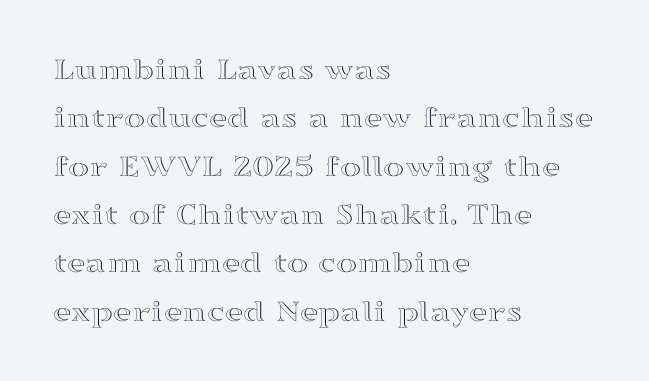
Q: Is the text italic (slanted)? A: No, it is upright.
Q: Is the text underlined? A: No.
Q: How is the paragraph aligned? A: Left-aligned.
Q: Is the spacing between letters normal or unusually wide? A: Normal.
Q: Is the spacing between lines tight, normal or loose? A: Normal.
Q: Width (condensed, normal, or wide)? A: Wide.
Q: x-height? A: Medium.
Q: Monospaced? A: No.
